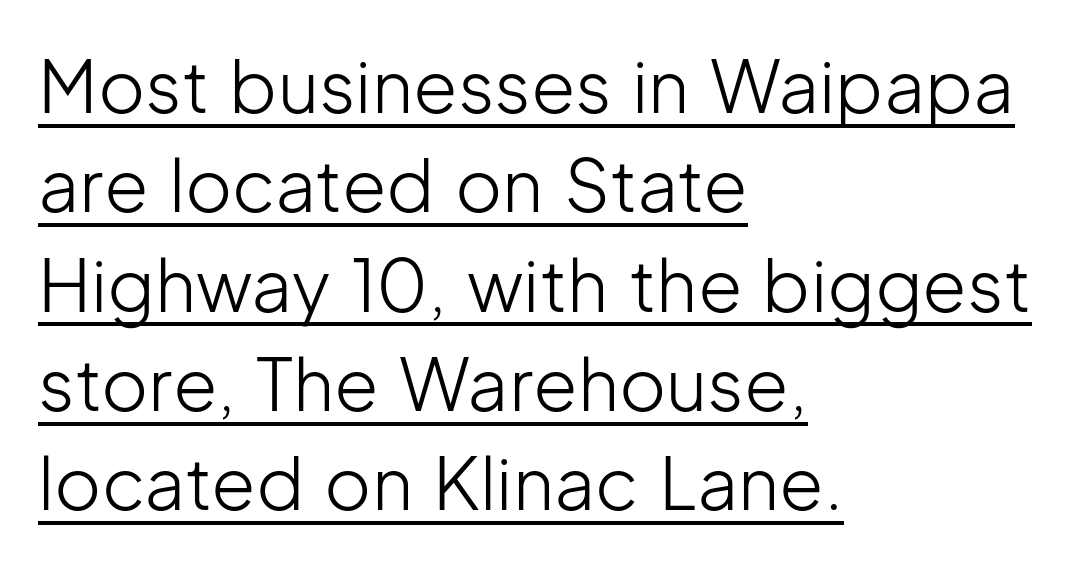
The image shows 72 px light sans-serif type, upright; set left-aligned, normal line spacing (1.38x), normal letter spacing, underlined; low stroke contrast and a medium x-height.
